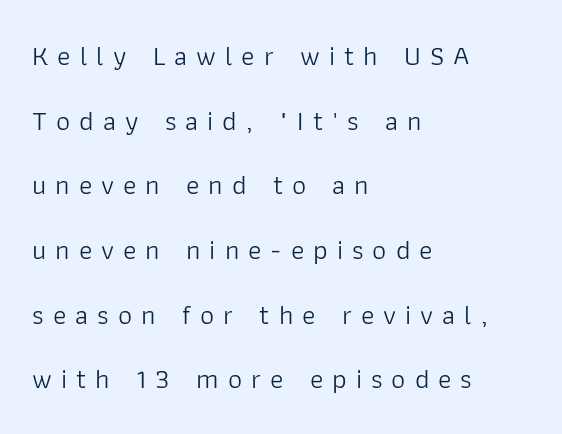
Substantial extra tracking has been applied to these lines. Serifs: no, the terminals of the letterforms are clean. Designer's note — italics off, roman on. Weight: in the light-to-regular range.
